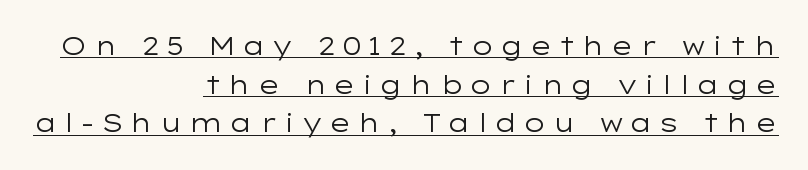
Q: Is the text bold? A: No.
Q: Is the text italic (slanted)? A: No, it is upright.
Q: Is the text underlined? A: Yes.
Q: How is the paragraph aligned? A: Right-aligned.
Q: Is the spacing between letters normal or unusually wide? A: Unusually wide.
Q: Is the spacing between lines tight, normal or loose? A: Normal.
